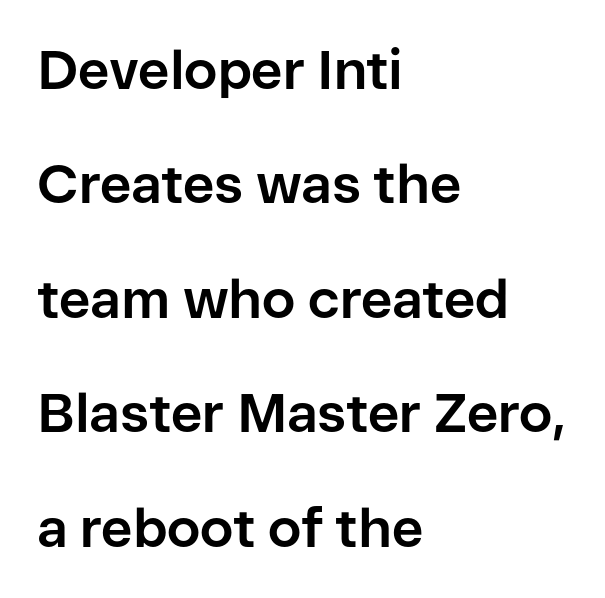
{"serif": "no", "italic": "no", "bold": "yes", "weight": "bold", "width": "normal", "stroke_contrast": "low", "x_height": "medium", "monospaced": "no", "underline": "no", "align": "left", "line_spacing": "loose", "line_spacing_ratio": 2.12, "letter_spacing": "normal", "letter_spacing_em": 0.0, "glyph_px": 54}
